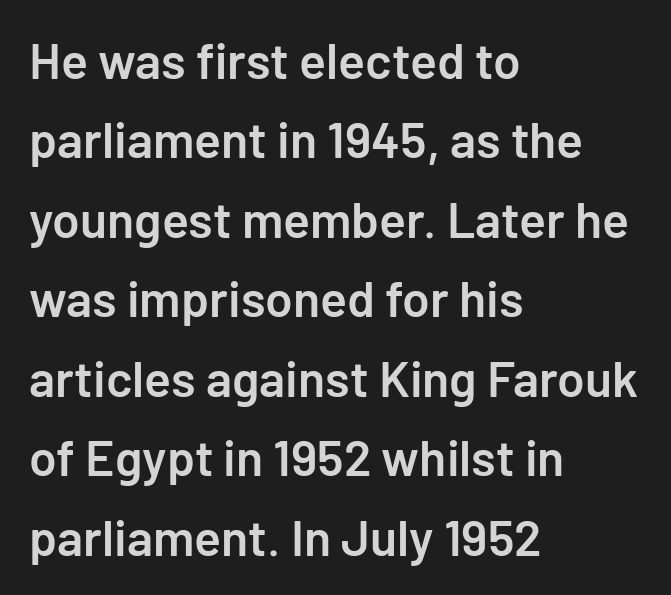
Q: Is the text bold? A: Semi-bold.
Q: Is the text italic (slanted)? A: No, it is upright.
Q: Is the typeface a serif or a sans-serif typeface? A: Sans-serif.
Q: Is the text underlined? A: No.
Q: How is the paragraph aligned? A: Left-aligned.
Q: Is the spacing between letters normal or unusually wide? A: Normal.
Q: Is the spacing between lines tight, normal or loose? A: Normal.
Q: Width (condensed, normal, or wide)? A: Normal.
Q: Stroke contrast? A: Low.
Q: x-height? A: Medium.
